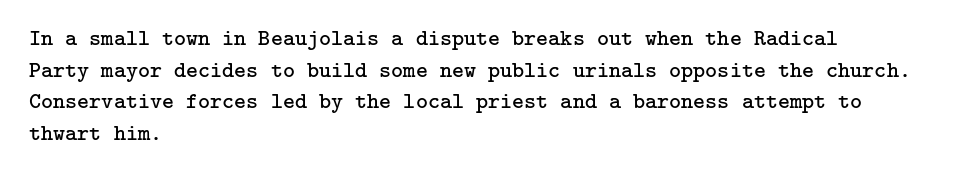
Q: Is the text bold? A: No.
Q: Is the text italic (slanted)? A: No, it is upright.
Q: Is the text underlined? A: No.
Q: How is the paragraph aligned? A: Left-aligned.
Q: Is the spacing between letters normal or unusually wide? A: Normal.
Q: Is the spacing between lines tight, normal or loose? A: Normal.
